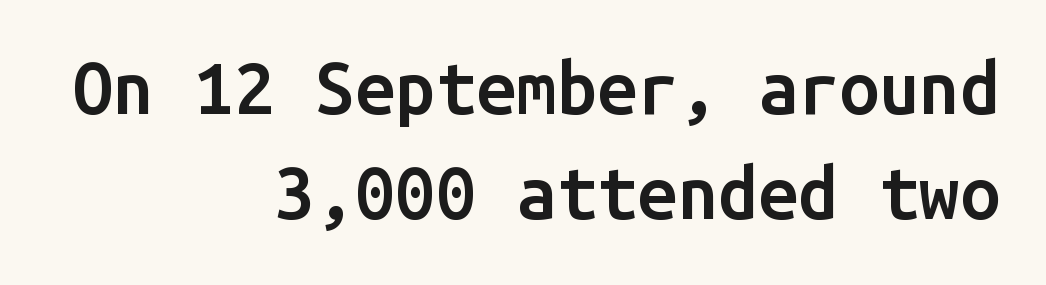
Q: Is the text bold? A: Semi-bold.
Q: Is the text italic (slanted)? A: No, it is upright.
Q: Is the typeface a serif or a sans-serif typeface? A: Sans-serif.
Q: Is the text underlined? A: No.
Q: How is the paragraph aligned? A: Right-aligned.
Q: Is the spacing between letters normal or unusually wide? A: Normal.
Q: Is the spacing between lines tight, normal or loose? A: Normal.
Q: Width (condensed, normal, or wide)? A: Normal.
Q: Stroke contrast? A: Low.
Q: x-height? A: Medium.
Q: Monospaced? A: Yes.
